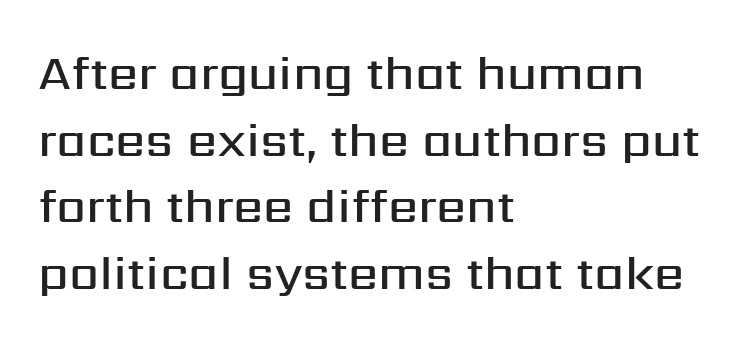
Q: Is the text bold? A: Semi-bold.
Q: Is the text italic (slanted)? A: No, it is upright.
Q: Is the typeface a serif or a sans-serif typeface? A: Sans-serif.
Q: Is the text underlined? A: No.
Q: How is the paragraph aligned? A: Left-aligned.
Q: Is the spacing between letters normal or unusually wide? A: Normal.
Q: Is the spacing between lines tight, normal or loose? A: Normal.
Q: Width (condensed, normal, or wide)? A: Normal.
Q: Stroke contrast? A: Medium.
Q: x-height? A: Medium.
Q: Monospaced? A: No.
